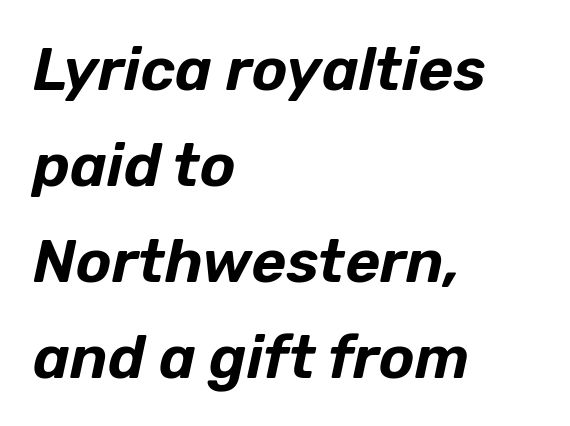
{"italic": "yes", "lean": "right", "slant_degrees": 12, "width": "normal", "stroke_contrast": "low", "x_height": "medium", "monospaced": "no", "underline": "no", "align": "left", "line_spacing": "normal", "line_spacing_ratio": 1.6, "letter_spacing": "normal", "letter_spacing_em": 0.0, "glyph_px": 60}
